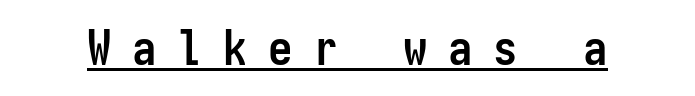
The string is rendered with underlining switched on. Look at the tracking — it's clearly loosened, letters drifting apart. Look at the bottom of the vertical strokes: they stop flat, with no serifs. How heavy is the stroke? Heavy — this is a bold. It's the straight-up-and-down kind of type. The face used here is monospaced, like something from a code editor.
